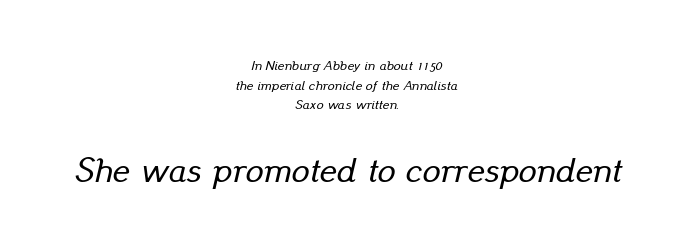
The image shows 36 px text type, italic (leaning right); set centered, normal line spacing (1.41x), normal letter spacing, not underlined; the second (bottom) block is 2.57x larger; low stroke contrast and a small x-height.
